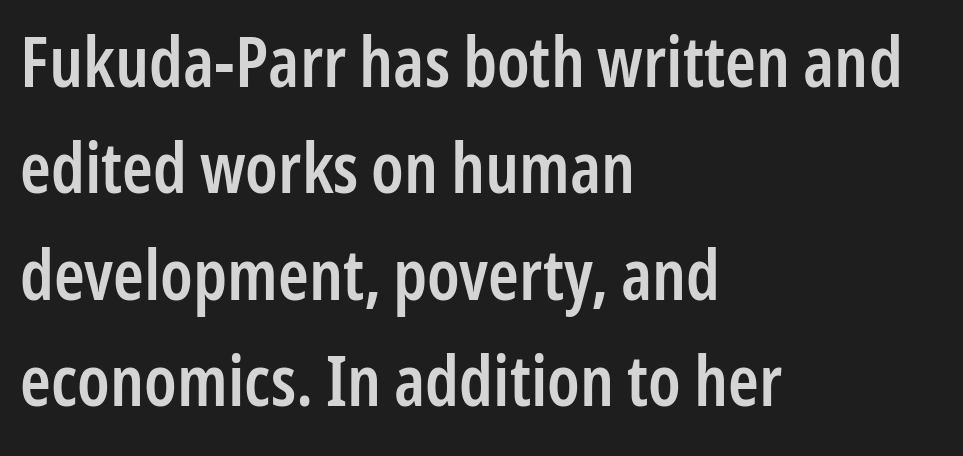
Q: Is the text bold? A: Semi-bold.
Q: Is the text italic (slanted)? A: No, it is upright.
Q: Is the typeface a serif or a sans-serif typeface? A: Sans-serif.
Q: Is the text underlined? A: No.
Q: How is the paragraph aligned? A: Left-aligned.
Q: Is the spacing between letters normal or unusually wide? A: Normal.
Q: Is the spacing between lines tight, normal or loose? A: Normal.
Q: Width (condensed, normal, or wide)? A: Condensed.
Q: Stroke contrast? A: Low.
Q: x-height? A: Medium.
Q: Monospaced? A: No.
